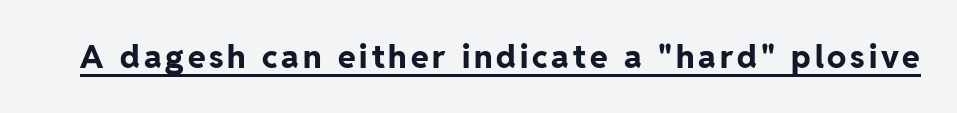
Q: Is the text bold? A: Yes.
Q: Is the text italic (slanted)? A: No, it is upright.
Q: Is the typeface a serif or a sans-serif typeface? A: Sans-serif.
Q: Is the text underlined? A: Yes.
Q: Width (condensed, normal, or wide)? A: Normal.
Q: Stroke contrast? A: Low.
Q: x-height? A: Medium.
Q: Monospaced? A: No.
